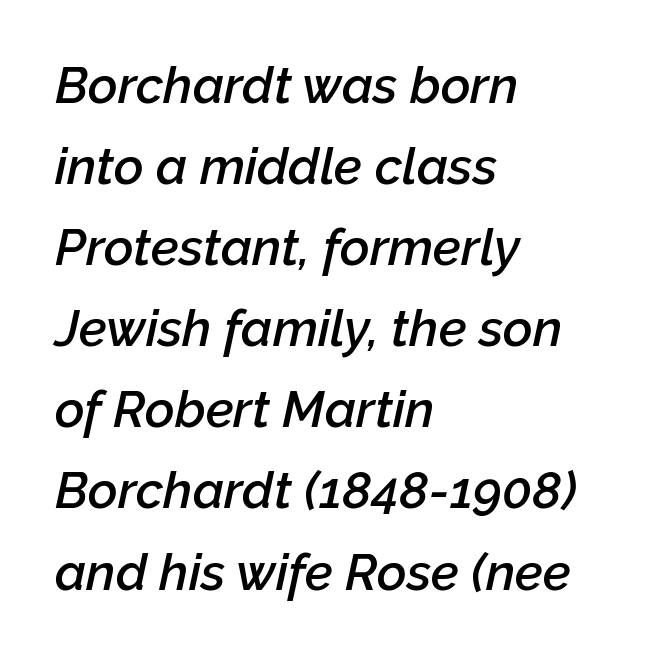
The image shows 51 px semibold type, italic (leaning right); set left-aligned, normal line spacing (1.59x), normal letter spacing, not underlined; low stroke contrast and a medium x-height.
